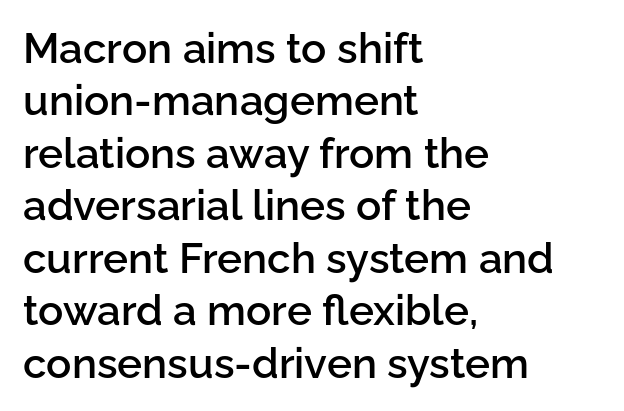
{"serif": "no", "italic": "no", "bold": "semi", "weight": "semibold", "width": "normal", "stroke_contrast": "low", "x_height": "medium", "monospaced": "no", "underline": "no", "align": "left", "line_spacing": "normal", "line_spacing_ratio": 1.25, "letter_spacing": "normal", "letter_spacing_em": 0.0, "glyph_px": 42}
